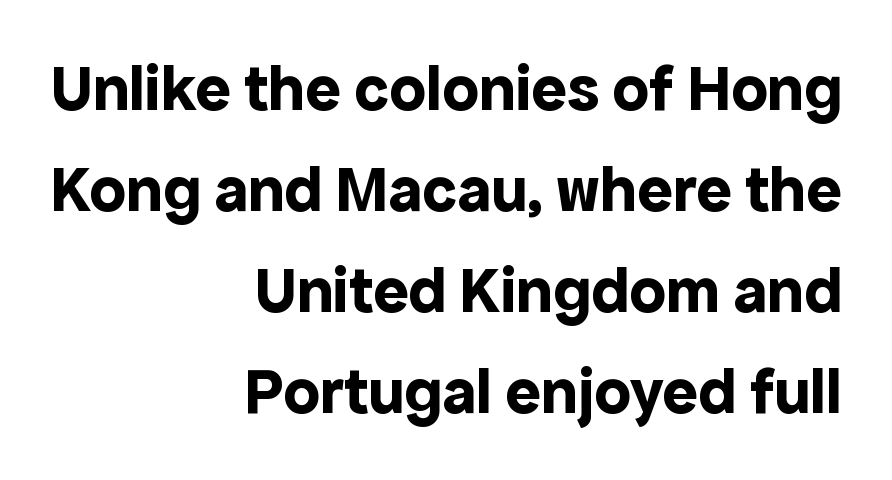
{"serif": "no", "italic": "no", "bold": "yes", "weight": "bold", "width": "normal", "x_height": "medium", "monospaced": "no", "underline": "no", "align": "right", "line_spacing": "normal", "line_spacing_ratio": 1.53, "letter_spacing": "normal", "letter_spacing_em": 0.0, "glyph_px": 66}
